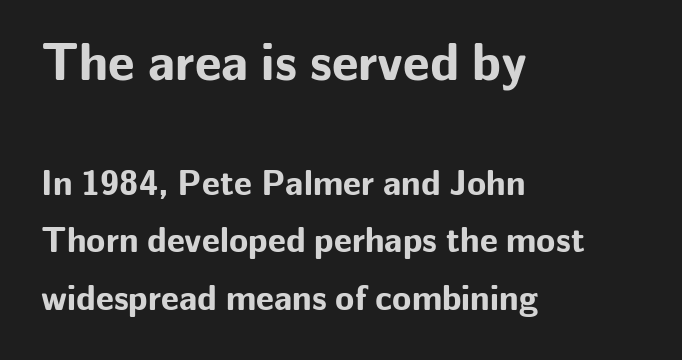
{"serif": "no", "italic": "no", "bold": "yes", "weight": "bold", "width": "normal", "stroke_contrast": "low", "x_height": "medium", "monospaced": "no", "underline": "no", "align": "left", "line_spacing": "normal", "line_spacing_ratio": 1.64, "letter_spacing": "normal", "letter_spacing_em": 0.0, "larger_block": "first", "size_ratio": 1.49, "glyph_px": 52}
